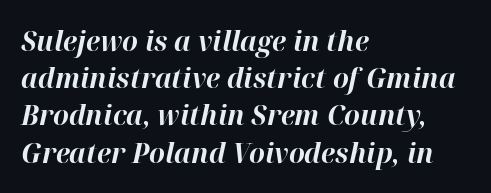
Underlining? Definitely not there. Think of a printed novel: that variable character pitch is what you see here. Notice how thick the strokes are: this is what a full bold looks like. Designer's note — italics engaged. The rendering anchors every line to the left-hand side. These lines keep a tight, regular rhythm from letter to letter.
